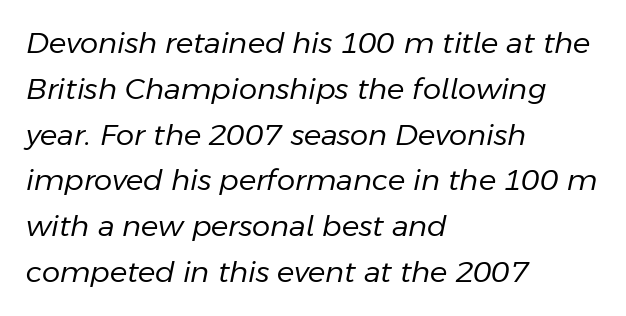
The image shows 29 px regular-weight type, italic (leaning right); set left-aligned, normal line spacing (1.58x), normal letter spacing, not underlined; low stroke contrast and a medium x-height.
